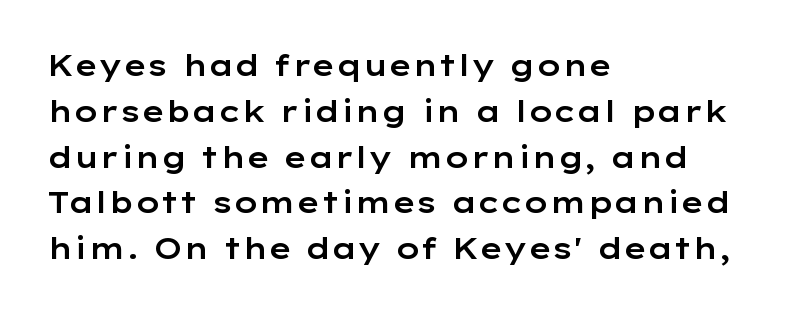
Q: Is the text italic (slanted)? A: No, it is upright.
Q: Is the typeface a serif or a sans-serif typeface? A: Sans-serif.
Q: Is the text underlined? A: No.
Q: How is the paragraph aligned? A: Left-aligned.
Q: Is the spacing between letters normal or unusually wide? A: Normal.
Q: Is the spacing between lines tight, normal or loose? A: Normal.
Q: Width (condensed, normal, or wide)? A: Wide.
Q: Stroke contrast? A: Low.
Q: x-height? A: Medium.
Q: Monospaced? A: No.
